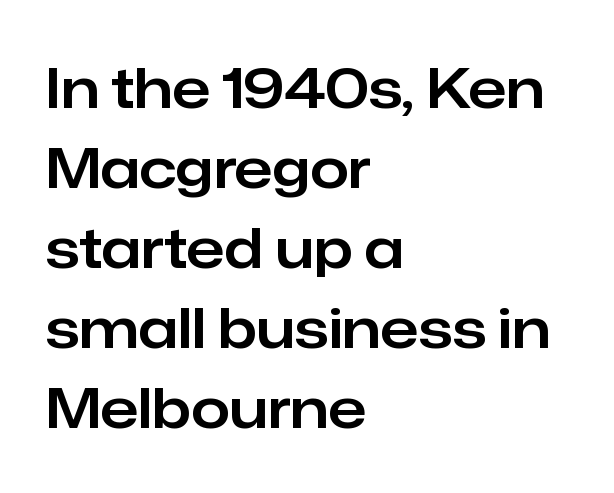
Q: Is the text italic (slanted)? A: No, it is upright.
Q: Is the typeface a serif or a sans-serif typeface? A: Sans-serif.
Q: Is the text underlined? A: No.
Q: How is the paragraph aligned? A: Left-aligned.
Q: Is the spacing between letters normal or unusually wide? A: Normal.
Q: Is the spacing between lines tight, normal or loose? A: Normal.
Q: Width (condensed, normal, or wide)? A: Normal.
Q: Stroke contrast? A: Low.
Q: x-height? A: Medium.
Q: Monospaced? A: No.
